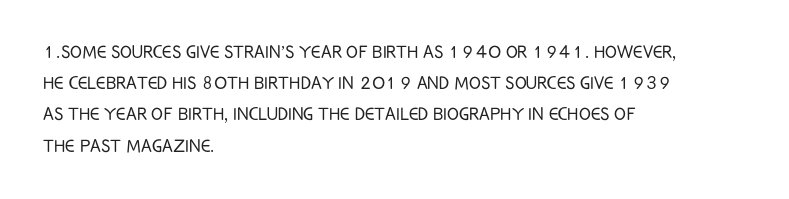
Q: Is the text bold? A: No.
Q: Is the text italic (slanted)? A: No, it is upright.
Q: Is the text underlined? A: No.
Q: How is the paragraph aligned? A: Left-aligned.
Q: Is the spacing between letters normal or unusually wide? A: Normal.
Q: Is the spacing between lines tight, normal or loose? A: Normal.
